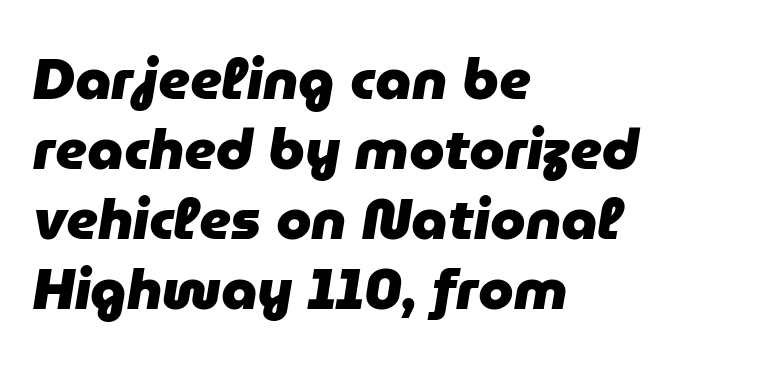
The image shows 57 px heavy type, italic (leaning right); set left-aligned, line spacing 1.23x, normal letter spacing, not underlined; low stroke contrast and a medium x-height.
